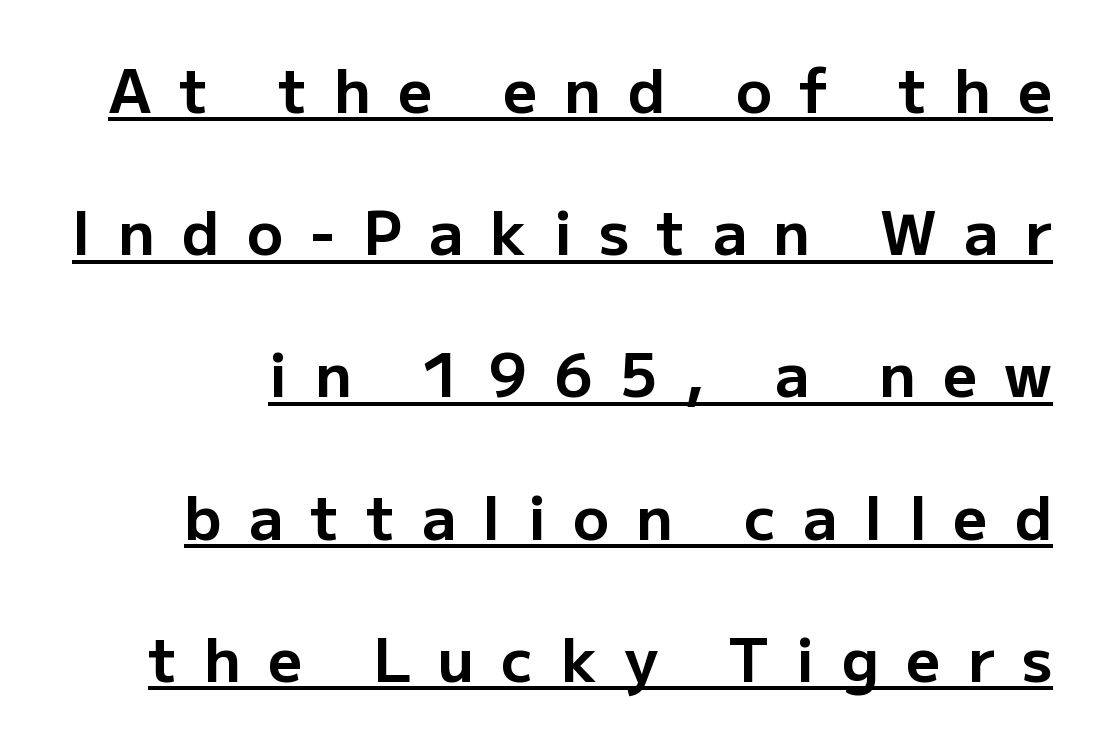
{"serif": "no", "italic": "no", "bold": "yes", "weight": "bold", "width": "normal", "stroke_contrast": "low", "x_height": "medium", "monospaced": "no", "underline": "yes", "line_spacing": "loose", "line_spacing_ratio": 2.37, "letter_spacing": "wide", "letter_spacing_em": 0.45, "glyph_px": 60}
